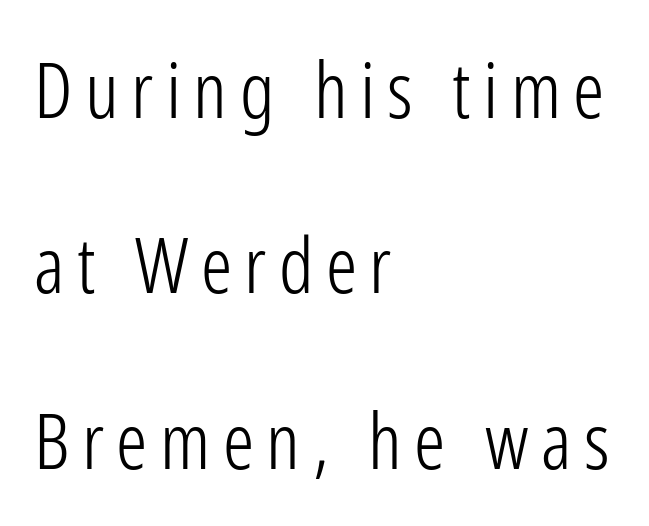
{"serif": "no", "italic": "no", "bold": "no", "weight": "light", "width": "condensed", "stroke_contrast": "low", "x_height": "medium", "monospaced": "no", "underline": "no", "align": "left", "line_spacing": "loose", "line_spacing_ratio": 2.25, "glyph_px": 78}
